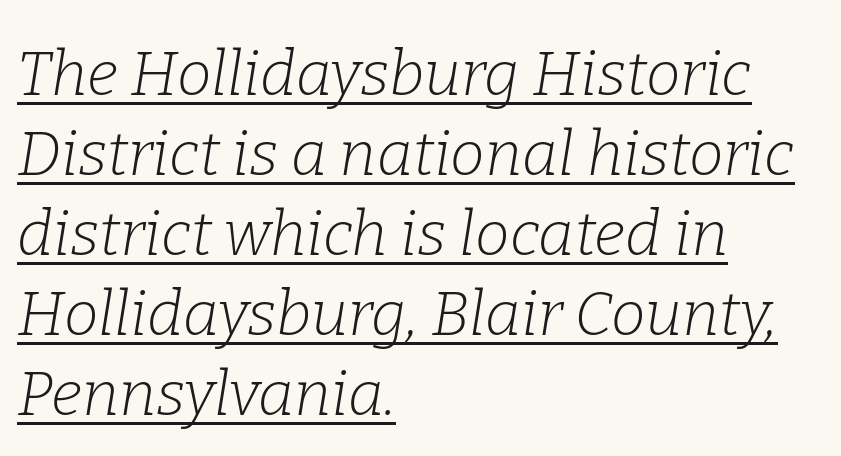
Q: Is the text bold? A: No.
Q: Is the text italic (slanted)? A: Yes, it leans right by about 9 degrees.
Q: Is the typeface a serif or a sans-serif typeface? A: Serif.
Q: Is the text underlined? A: Yes.
Q: How is the paragraph aligned? A: Left-aligned.
Q: Is the spacing between letters normal or unusually wide? A: Normal.
Q: Is the spacing between lines tight, normal or loose? A: Normal.
Q: Width (condensed, normal, or wide)? A: Normal.
Q: Stroke contrast? A: Low.
Q: x-height? A: Medium.
Q: Monospaced? A: No.
